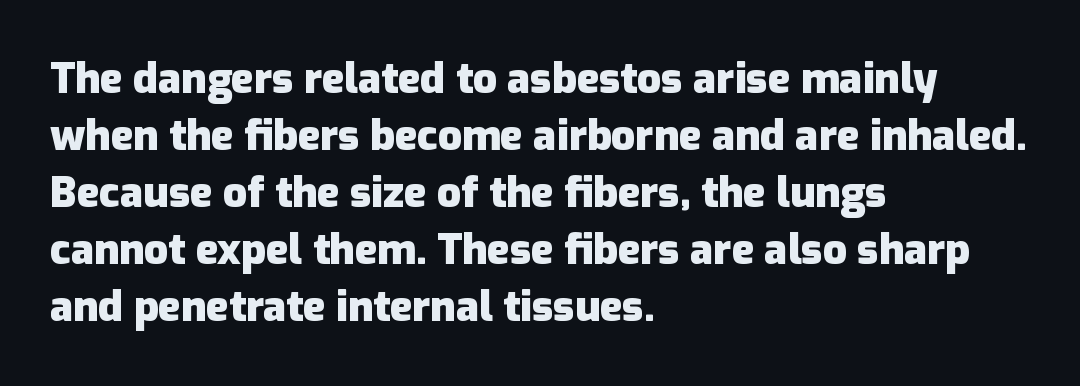
{"serif": "no", "italic": "no", "bold": "yes", "weight": "heavy", "width": "normal", "stroke_contrast": "low", "x_height": "medium", "monospaced": "no", "underline": "no", "align": "left", "line_spacing": "normal", "line_spacing_ratio": 1.36, "letter_spacing": "normal", "letter_spacing_em": 0.0, "glyph_px": 42}
